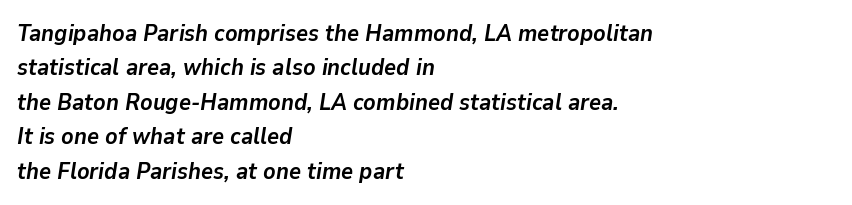
Q: Is the text bold? A: Yes.
Q: Is the text italic (slanted)? A: Yes, it leans right by about 9 degrees.
Q: Is the text underlined? A: No.
Q: How is the paragraph aligned? A: Left-aligned.
Q: Is the spacing between letters normal or unusually wide? A: Normal.
Q: Is the spacing between lines tight, normal or loose? A: Normal.
